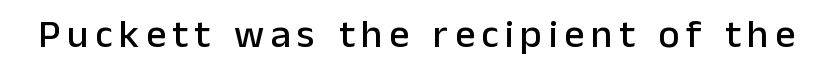
{"serif": "no", "italic": "no", "width": "normal", "stroke_contrast": "low", "x_height": "medium", "monospaced": "no", "underline": "no", "glyph_px": 40}
